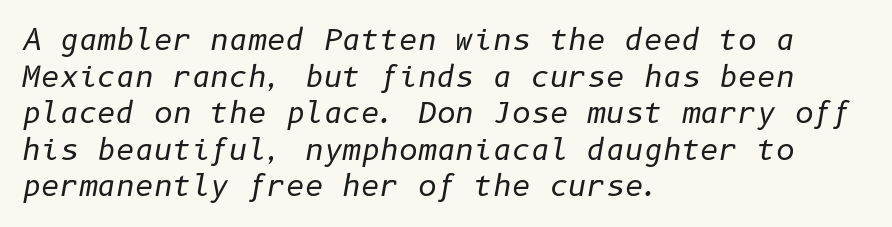
Underline: absent. Slant detected: the letters are inclined. Letter spacing: default. Leading matches the norm, producing a regular column.
